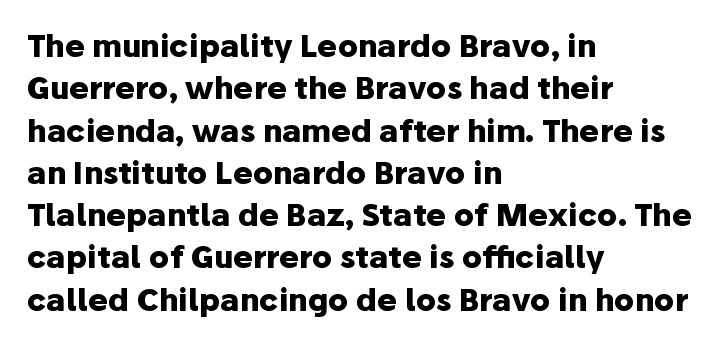
Leading: standard. Default kerning and tracking; the words read as compact shapes. The face used here is proportionally spaced, like ordinary book or web type. This is roman type, the default non-slanted kind. A typesetter would label this face a sans. These lines stack with their left ends in a neat column.
